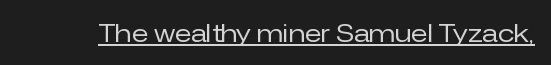
The image shows 25 px text type, upright; set normal letter spacing, underlined.
